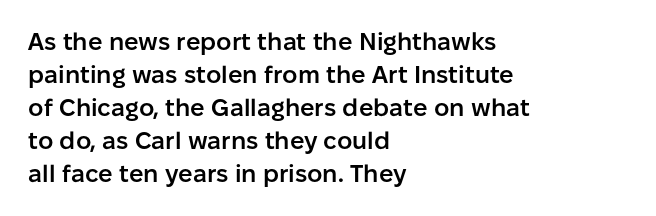
{"italic": "no", "bold": "semi", "underline": "no", "align": "left", "line_spacing": "normal", "line_spacing_ratio": 1.38, "letter_spacing": "normal", "letter_spacing_em": 0.0, "glyph_px": 24}
